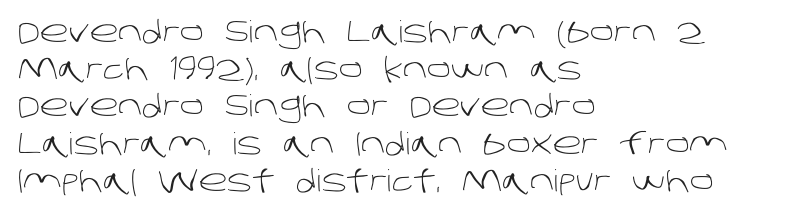
The image shows 30 px light sans-serif type; set left-aligned, line spacing 1.24x, normal letter spacing, not underlined; low stroke contrast and a large x-height.
